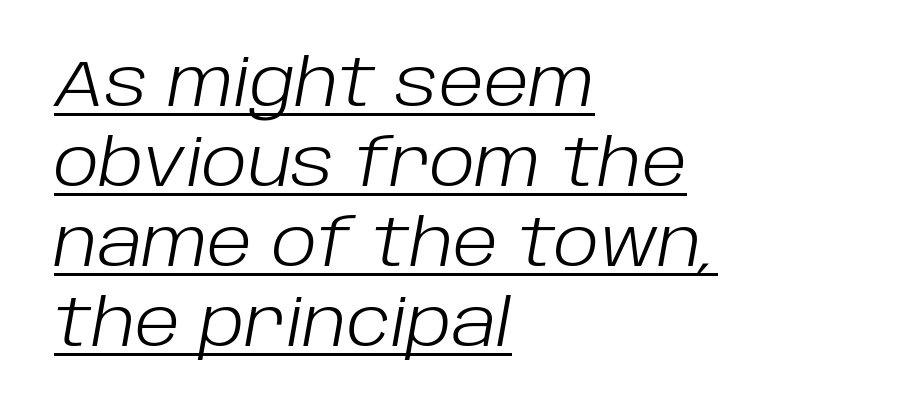
{"italic": "yes", "lean": "right", "slant_degrees": 10, "bold": "no", "weight": "light", "width": "normal", "stroke_contrast": "low", "x_height": "large", "monospaced": "no", "underline": "yes", "align": "left", "line_spacing_ratio": 1.23, "letter_spacing": "normal", "letter_spacing_em": 0.0, "glyph_px": 65}
